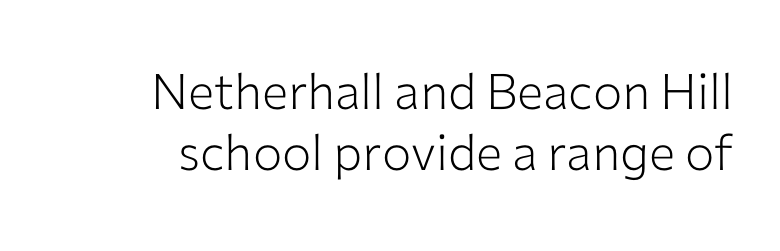
Q: Is the text bold? A: No.
Q: Is the text italic (slanted)? A: No, it is upright.
Q: Is the typeface a serif or a sans-serif typeface? A: Sans-serif.
Q: Is the text underlined? A: No.
Q: How is the paragraph aligned? A: Right-aligned.
Q: Is the spacing between letters normal or unusually wide? A: Normal.
Q: Is the spacing between lines tight, normal or loose? A: Normal.
Q: Width (condensed, normal, or wide)? A: Normal.
Q: Stroke contrast? A: Low.
Q: x-height? A: Medium.
Q: Monospaced? A: No.
